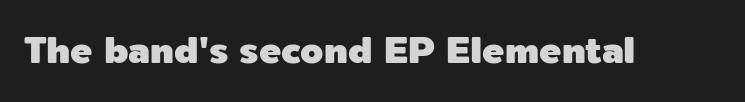
The image shows 37 px sans-serif type, upright; set normal letter spacing, not underlined; a medium x-height.
